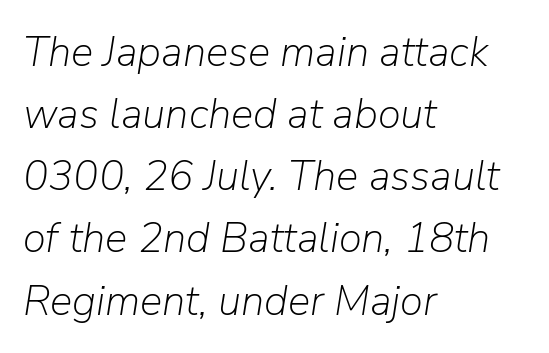
{"italic": "yes", "lean": "right", "slant_degrees": 9, "bold": "no", "weight": "light", "width": "normal", "stroke_contrast": "low", "x_height": "medium", "monospaced": "no", "underline": "no", "align": "left", "line_spacing": "normal", "line_spacing_ratio": 1.48, "letter_spacing": "normal", "letter_spacing_em": 0.0, "glyph_px": 42}
